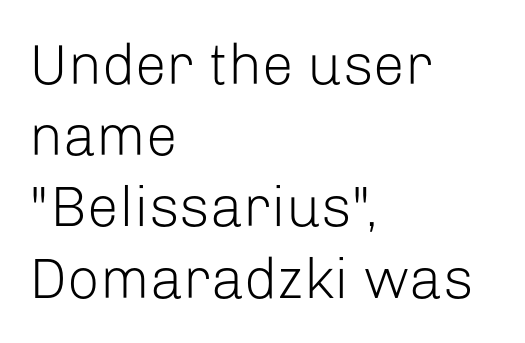
The rendering keeps characters at their native spacing. The letterforms sit at book weight or below. Varying glyph widths throughout — classic text-font behaviour. The string is rendered with underlining switched off. Every character sits straight up, as roman type does.
